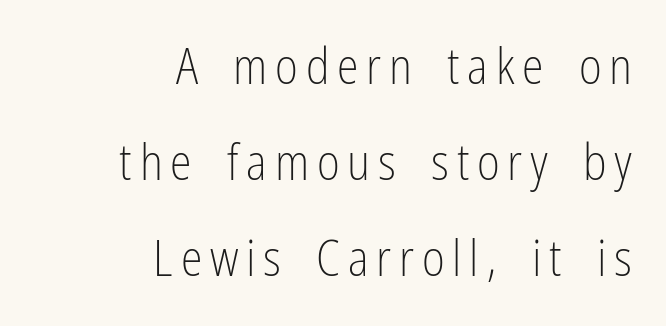
No chunkiness to these letters — they're not bold. The rendering uses a large line-height, opening up the rows. Is this a sans? Yes — the strokes have no serifs. Visually the block forms a straight wall on the right and a jagged coastline on the left. Posture: vertical.
